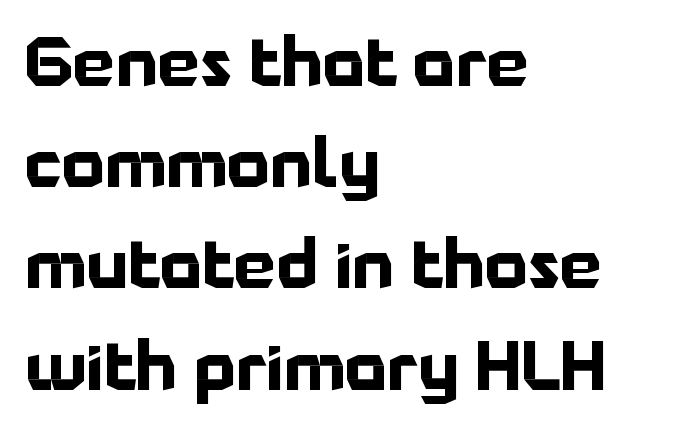
Quick note: interline space is typical. The glyphs in this specimen are sans serif. Is this a fixed-width face? No — the glyphs have proportional, varying widths. Heavy-handed strokes throughout: this text is bold. The passage is arranged the way most books set body copy — flush left.
